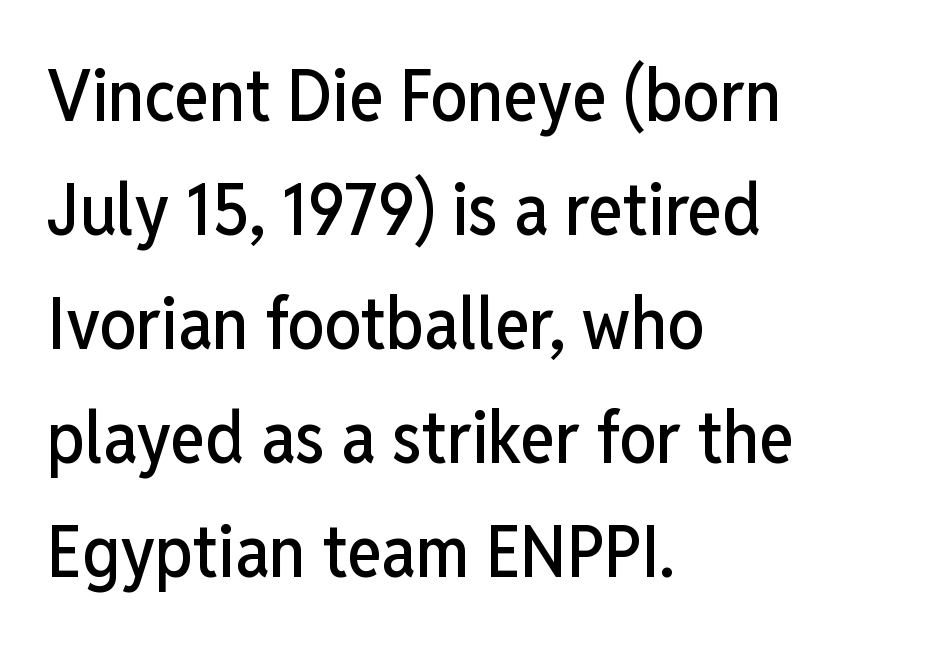
Q: Is the text italic (slanted)? A: No, it is upright.
Q: Is the typeface a serif or a sans-serif typeface? A: Sans-serif.
Q: Is the text underlined? A: No.
Q: How is the paragraph aligned? A: Left-aligned.
Q: Is the spacing between letters normal or unusually wide? A: Normal.
Q: Is the spacing between lines tight, normal or loose? A: Normal.
Q: Width (condensed, normal, or wide)? A: Condensed.
Q: Stroke contrast? A: Low.
Q: x-height? A: Medium.
Q: Monospaced? A: No.
